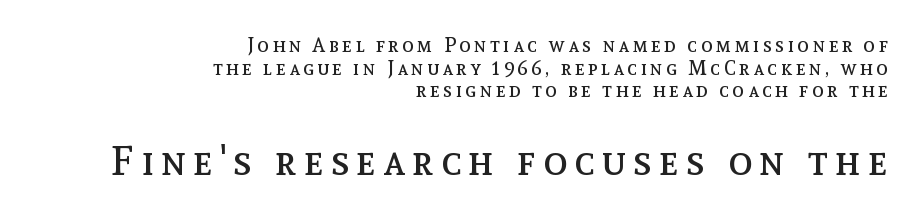
{"italic": "no", "bold": "no", "weight": "regular", "width": "normal", "x_height": "medium", "monospaced": "no", "underline": "no", "align": "right", "line_spacing": "tight", "line_spacing_ratio": 1.13, "larger_block": "second", "size_ratio": 2.05, "glyph_px": 41}
